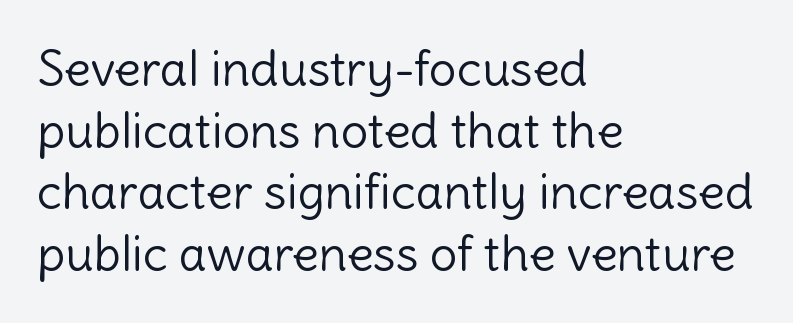
{"serif": "no", "italic": "no", "bold": "no", "weight": "light", "width": "normal", "x_height": "medium", "monospaced": "no", "underline": "no", "align": "left", "line_spacing": "normal", "line_spacing_ratio": 1.26, "letter_spacing": "normal", "letter_spacing_em": 0.0, "glyph_px": 49}
